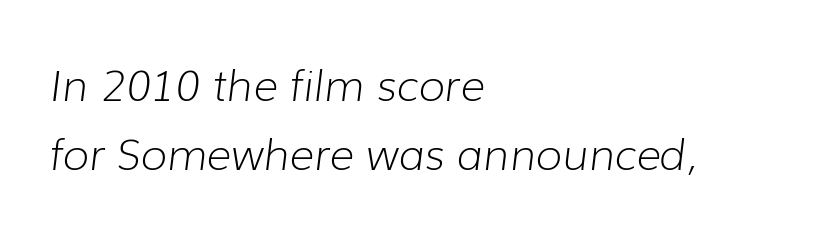
Caption: multi-line text, flush left, ragged right. Designer's note — italics engaged. Tracking here is standard; glyphs follow each other at the usual distance. Summary of weight: not heavy and not bold. Type without underlining. Note the varied advance widths — an 'i' is clearly narrower than an 'm'.
